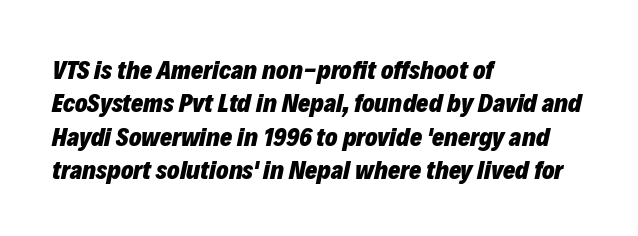
{"italic": "yes", "lean": "right", "slant_degrees": 12, "bold": "yes", "underline": "no", "align": "left", "line_spacing": "normal", "line_spacing_ratio": 1.28, "letter_spacing": "normal", "letter_spacing_em": 0.0, "glyph_px": 26}
